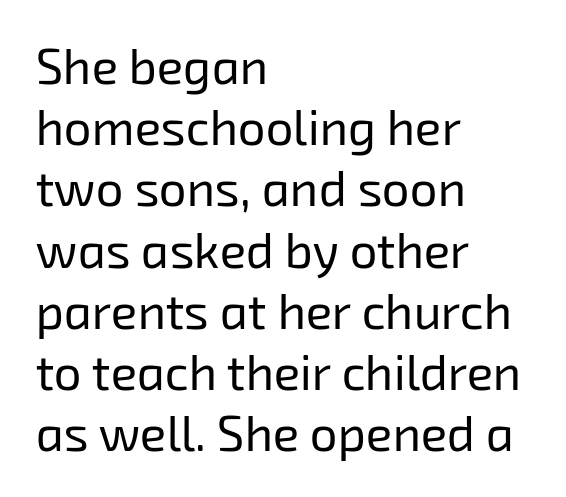
The horizontal fit of the characters is conventional and even. Classification — sans serif. Unmarked baselines from the first word to the last. The block of text has a typical density, with ordinary space between rows. The compositor pushed each line to the left boundary.
